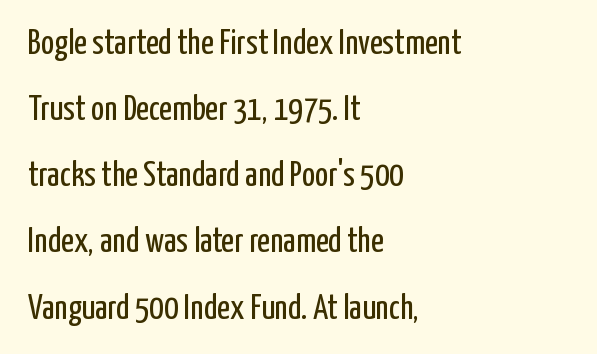
Q: Is the text bold? A: No.
Q: Is the text italic (slanted)? A: No, it is upright.
Q: Is the typeface a serif or a sans-serif typeface? A: Sans-serif.
Q: Is the text underlined? A: No.
Q: How is the paragraph aligned? A: Left-aligned.
Q: Is the spacing between letters normal or unusually wide? A: Normal.
Q: Width (condensed, normal, or wide)? A: Condensed.
Q: Stroke contrast? A: Low.
Q: x-height? A: Medium.
Q: Monospaced? A: No.
